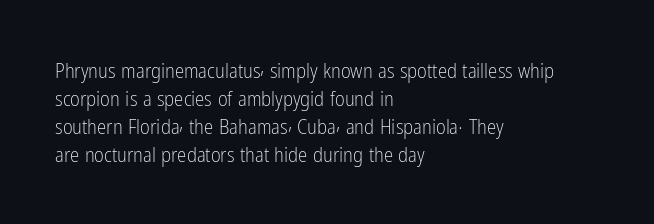
The image shows 21 px text type, upright; set left-aligned, normal line spacing (1.33x), normal letter spacing, not underlined.
